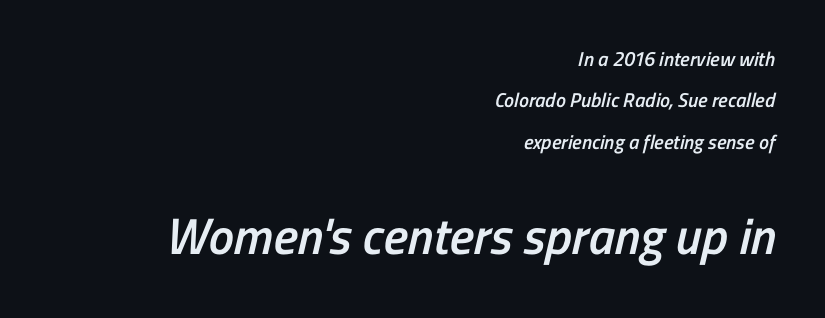
Q: Is the text bold? A: Semi-bold.
Q: Is the typeface a serif or a sans-serif typeface? A: Sans-serif.
Q: Is the text underlined? A: No.
Q: How is the paragraph aligned? A: Right-aligned.
Q: Is the spacing between letters normal or unusually wide? A: Normal.
Q: Is the spacing between lines tight, normal or loose? A: Loose.
Q: Which block of text is set in a larger size, the first (top) or the second (bottom)? A: The second (bottom) one.
Q: Width (condensed, normal, or wide)? A: Condensed.
Q: Stroke contrast? A: Low.
Q: x-height? A: Medium.
Q: Monospaced? A: No.
